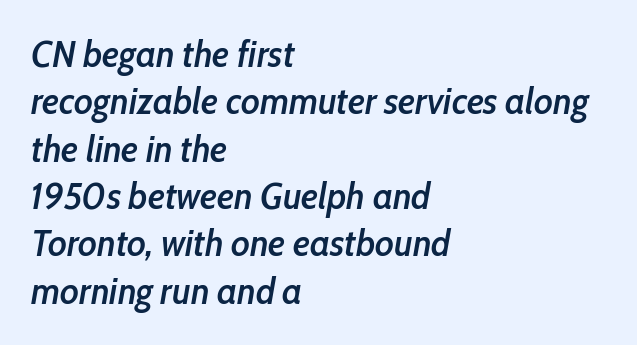
The image shows 37 px semibold, condensed type, italic (leaning right); set left-aligned, normal line spacing (1.28x), normal letter spacing, not underlined; low stroke contrast and a medium x-height.
